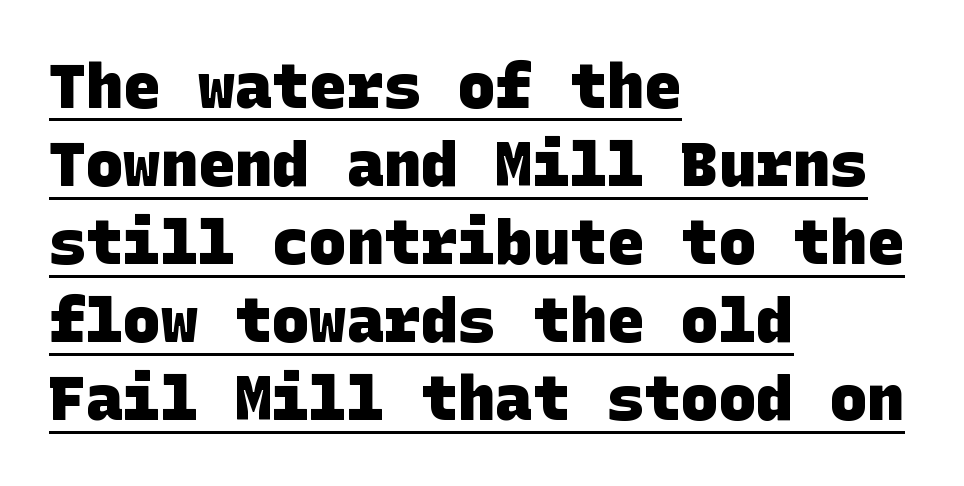
Q: Is the text bold? A: Yes.
Q: Is the typeface a serif or a sans-serif typeface? A: Sans-serif.
Q: Is the text underlined? A: Yes.
Q: How is the paragraph aligned? A: Left-aligned.
Q: Is the spacing between letters normal or unusually wide? A: Normal.
Q: Is the spacing between lines tight, normal or loose? A: Normal.
Q: Width (condensed, normal, or wide)? A: Normal.
Q: Stroke contrast? A: Low.
Q: x-height? A: Large.
